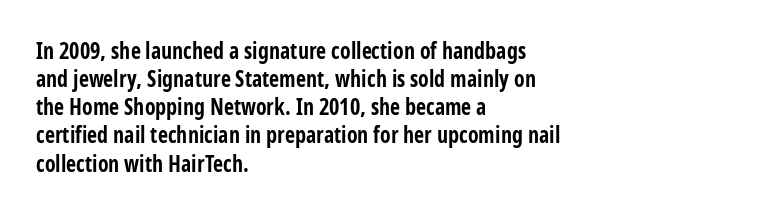
The passage is arranged the way most books set body copy — flush left. No word sits above an underline. Nobody touched the tracking dial on this one. Stroke thickness is high; the sample reads as a true bold.
